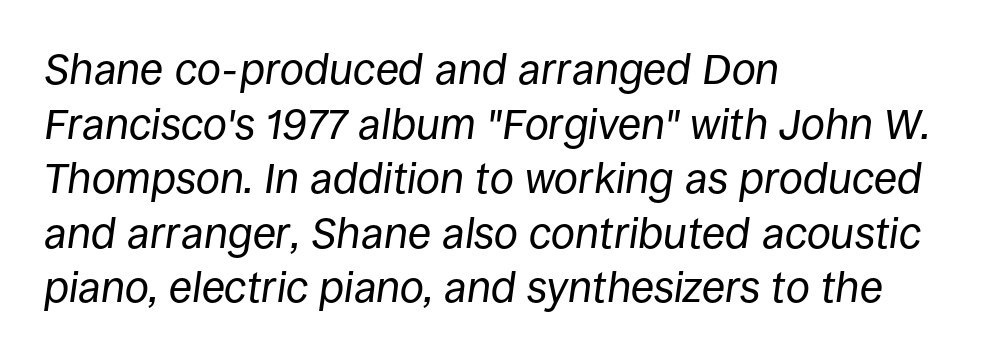
Q: Is the text bold? A: No.
Q: Is the text italic (slanted)? A: Yes, it leans right by about 8 degrees.
Q: Is the text underlined? A: No.
Q: How is the paragraph aligned? A: Left-aligned.
Q: Is the spacing between letters normal or unusually wide? A: Normal.
Q: Is the spacing between lines tight, normal or loose? A: Normal.
Q: Width (condensed, normal, or wide)? A: Normal.
Q: Stroke contrast? A: Low.
Q: x-height? A: Large.
Q: Monospaced? A: No.
